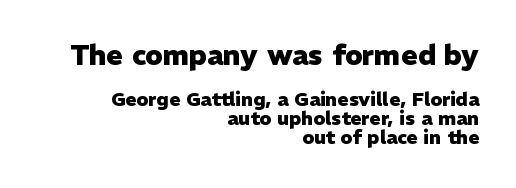
Do the characters align in a grid? No, the font is proportional. Look at the bottom of the vertical strokes: they stop flat, with no serifs. Here the first block reads like a headline and the second like body copy. In terms of letterspacing, this is plain default setting. This block would grow much taller if given ordinary leading; it's compressed now.
